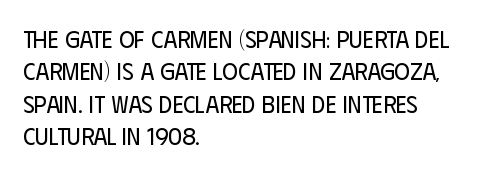
Q: Is the text bold? A: No.
Q: Is the text italic (slanted)? A: No, it is upright.
Q: Is the text underlined? A: No.
Q: How is the paragraph aligned? A: Left-aligned.
Q: Is the spacing between letters normal or unusually wide? A: Normal.
Q: Is the spacing between lines tight, normal or loose? A: Normal.
